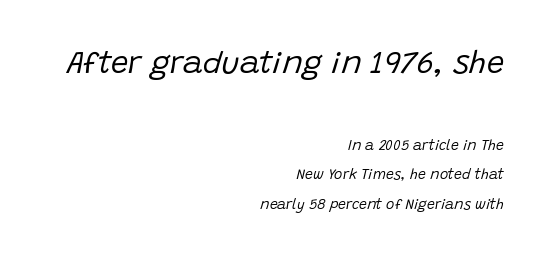
The image shows 31 px regular-weight type, italic (leaning right); set right-aligned, loose line spacing (2.08x), normal letter spacing, not underlined; the first (top) block is 2.21x larger; low stroke contrast and a large x-height.
